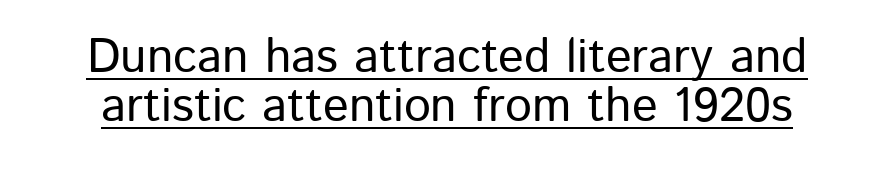
{"serif": "no", "italic": "no", "width": "normal", "stroke_contrast": "low", "x_height": "medium", "monospaced": "no", "underline": "yes", "line_spacing": "tight", "line_spacing_ratio": 1.03, "letter_spacing": "normal", "letter_spacing_em": 0.0, "glyph_px": 48}
